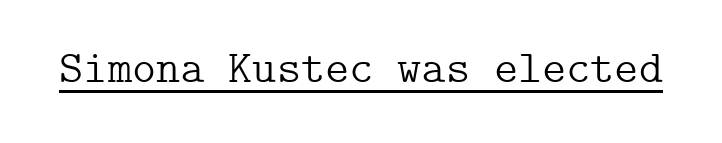
The image shows 46 px light serif type, upright; set normal letter spacing, underlined; low stroke contrast and a medium x-height.
